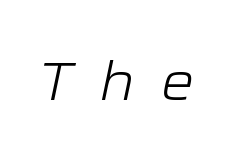
No heavy texture on the line: the type isn't bold. Someone cranked the tracking dial way up on this one. The typography opts for an oblique posture over an upright one. Character widths vary here, with narrow letters taking less room than wide ones. Descenders hang freely into open space.
